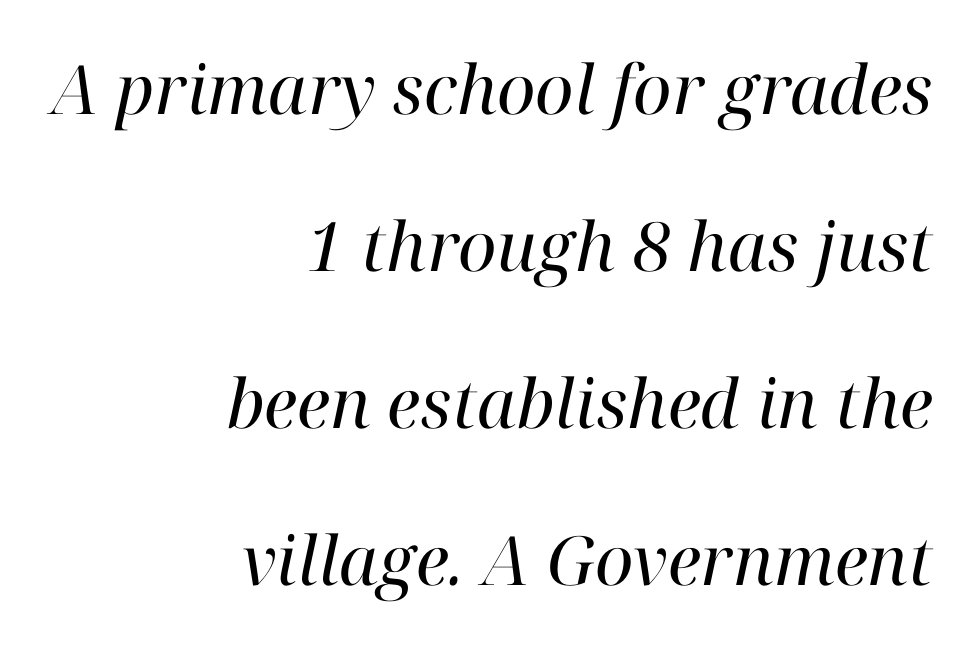
The image shows 68 px regular-weight serif type, italic (leaning right); set right-aligned, loose line spacing (2.31x), normal letter spacing, not underlined; high stroke contrast and a medium x-height.
